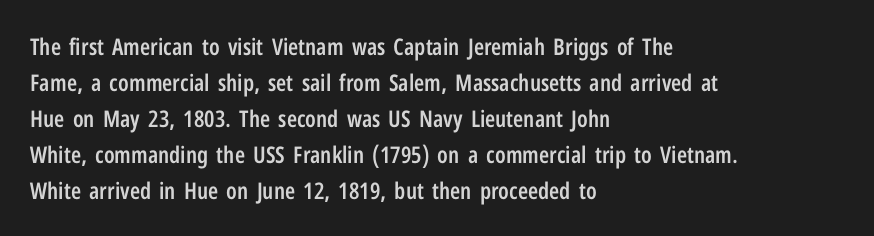
Q: Is the text bold? A: Semi-bold.
Q: Is the text italic (slanted)? A: No, it is upright.
Q: Is the text underlined? A: No.
Q: How is the paragraph aligned? A: Left-aligned.
Q: Is the spacing between letters normal or unusually wide? A: Normal.
Q: Is the spacing between lines tight, normal or loose? A: Normal.
